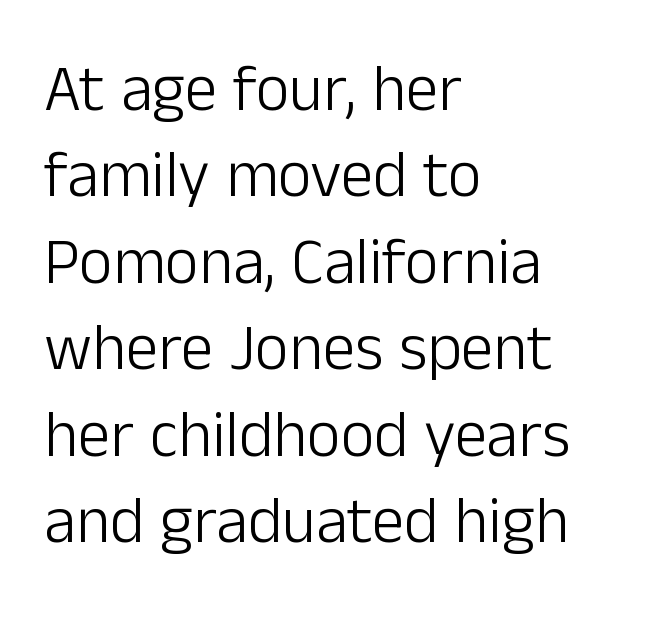
The image shows 65 px light sans-serif type, upright; set left-aligned, normal line spacing (1.33x), normal letter spacing, not underlined; low stroke contrast and a medium x-height.
